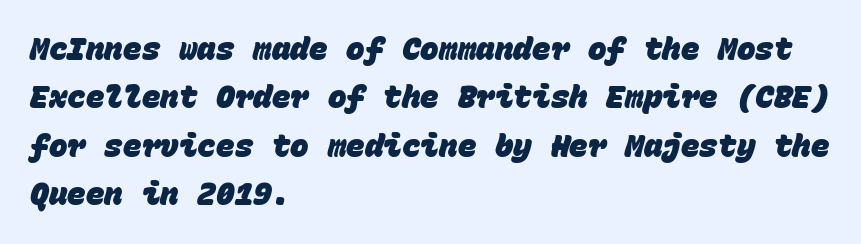
The image shows 31 px heavy sans-serif type, monospaced; set left-aligned, normal line spacing (1.56x), normal letter spacing, not underlined; low stroke contrast and a large x-height.
